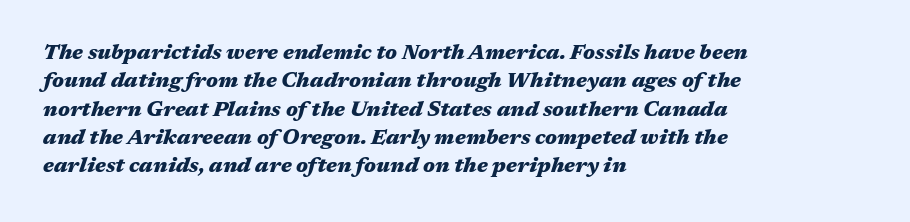
Q: Is the text bold? A: Yes.
Q: Is the text italic (slanted)? A: Yes, it leans right by about 17 degrees.
Q: Is the text underlined? A: No.
Q: How is the paragraph aligned? A: Left-aligned.
Q: Is the spacing between letters normal or unusually wide? A: Normal.
Q: Is the spacing between lines tight, normal or loose? A: Normal.
